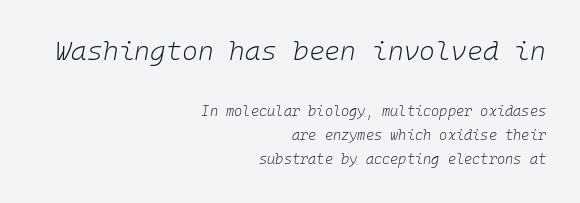
The letters are slanted; this is an italic face. Caption: upper text group enlarged, lower text group reduced. Descender tails drop into unmarked territory. Horizontal alignment here is rightward, an uncommon choice for prose.
